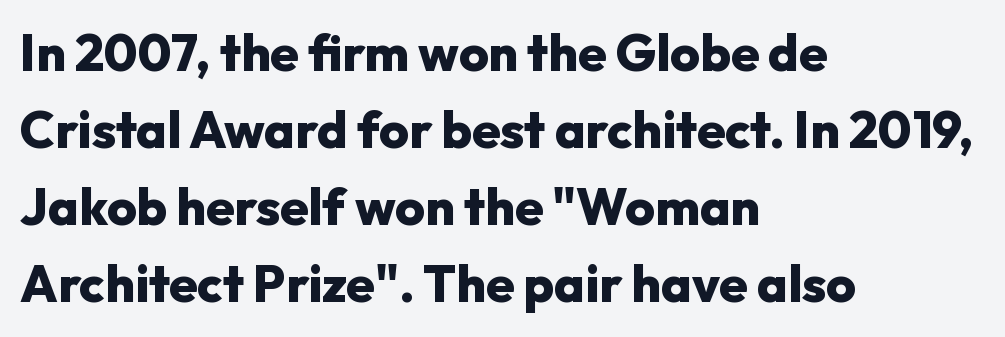
Q: Is the text bold? A: Yes.
Q: Is the text italic (slanted)? A: No, it is upright.
Q: Is the typeface a serif or a sans-serif typeface? A: Sans-serif.
Q: Is the text underlined? A: No.
Q: How is the paragraph aligned? A: Left-aligned.
Q: Is the spacing between letters normal or unusually wide? A: Normal.
Q: Is the spacing between lines tight, normal or loose? A: Normal.
Q: Width (condensed, normal, or wide)? A: Normal.
Q: Stroke contrast? A: Low.
Q: x-height? A: Medium.
Q: Monospaced? A: No.
